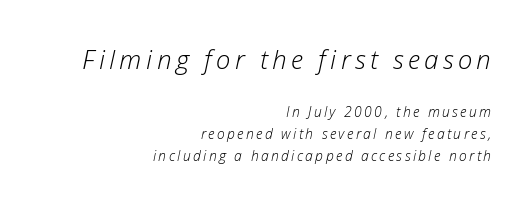
The image shows 26 px text type, italic (leaning right); set right-aligned, normal line spacing (1.56x), not underlined; the first (top) block is 1.86x larger.
